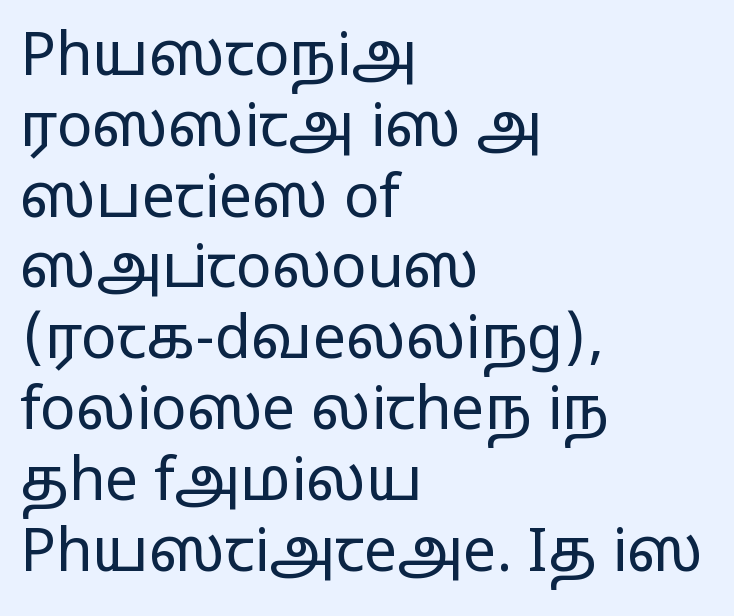
Q: Is the text bold? A: No.
Q: Is the text italic (slanted)? A: No, it is upright.
Q: Is the typeface a serif or a sans-serif typeface? A: Sans-serif.
Q: Is the text underlined? A: No.
Q: How is the paragraph aligned? A: Left-aligned.
Q: Is the spacing between letters normal or unusually wide? A: Normal.
Q: Width (condensed, normal, or wide)? A: Wide.
Q: Stroke contrast? A: Low.
Q: x-height? A: Medium.
Q: Monospaced? A: No.
